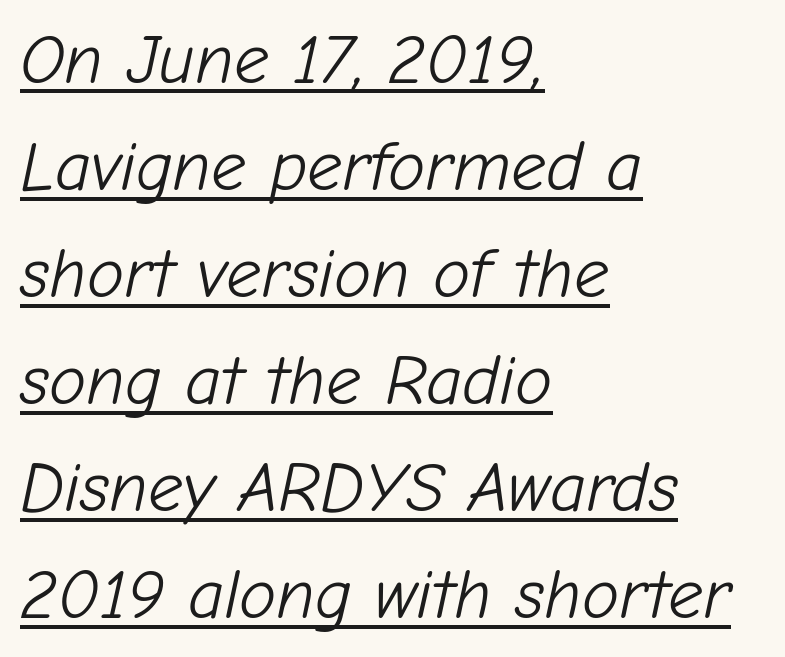
{"italic": "yes", "lean": "right", "slant_degrees": 12, "bold": "no", "weight": "light", "width": "normal", "stroke_contrast": "low", "x_height": "medium", "monospaced": "no", "underline": "yes", "align": "left", "line_spacing": "normal", "line_spacing_ratio": 1.53, "letter_spacing": "normal", "letter_spacing_em": 0.0, "glyph_px": 70}
